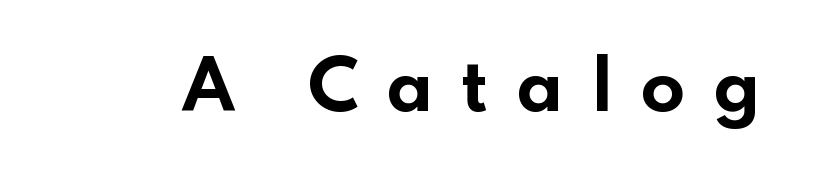
The image shows 66 px bold, wide sans-serif type, upright; set unusually wide letter spacing (+0.41 em), not underlined; low stroke contrast and a small x-height.
